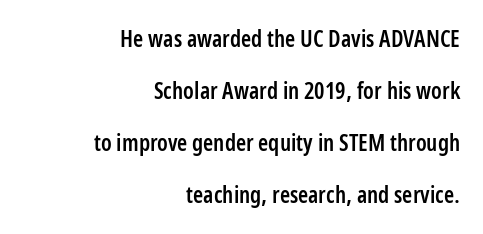
A somewhat darkened texture: the type is semibold rather than bold. The ragged edge is on the left, which tells us the setting is flush right. Default kerning and tracking; the words read as compact shapes. The passage shown stacks its lines with a broad gap. Unlike italic type, these characters show no tilt at all.
